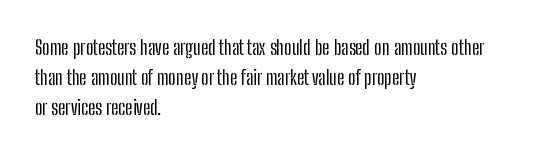
Q: Is the text italic (slanted)? A: No, it is upright.
Q: Is the text underlined? A: No.
Q: How is the paragraph aligned? A: Left-aligned.
Q: Is the spacing between letters normal or unusually wide? A: Normal.
Q: Is the spacing between lines tight, normal or loose? A: Normal.
